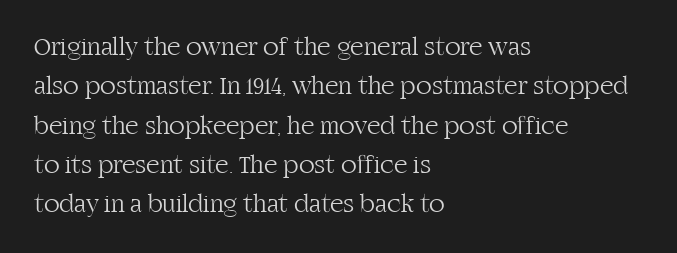
{"italic": "no", "bold": "no", "underline": "no", "align": "left", "line_spacing": "normal", "line_spacing_ratio": 1.51, "letter_spacing": "normal", "letter_spacing_em": 0.0, "glyph_px": 26}
